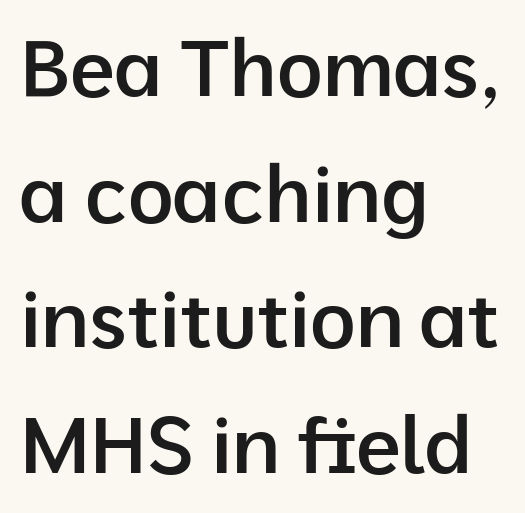
Q: Is the text bold? A: Semi-bold.
Q: Is the text italic (slanted)? A: No, it is upright.
Q: Is the typeface a serif or a sans-serif typeface? A: Sans-serif.
Q: Is the text underlined? A: No.
Q: How is the paragraph aligned? A: Left-aligned.
Q: Is the spacing between letters normal or unusually wide? A: Normal.
Q: Is the spacing between lines tight, normal or loose? A: Normal.
Q: Width (condensed, normal, or wide)? A: Normal.
Q: Stroke contrast? A: Low.
Q: x-height? A: Medium.
Q: Monospaced? A: No.
